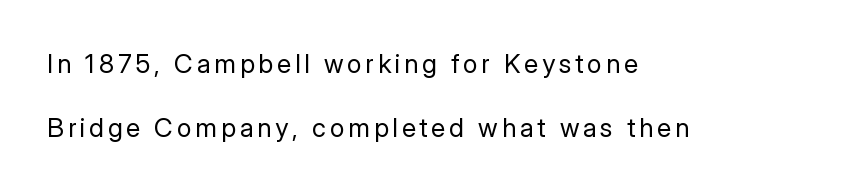
Q: Is the text bold? A: No.
Q: Is the text italic (slanted)? A: No, it is upright.
Q: Is the text underlined? A: No.
Q: How is the paragraph aligned? A: Left-aligned.
Q: Is the spacing between lines tight, normal or loose? A: Loose.
